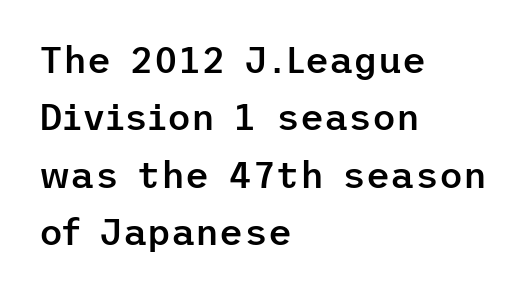
Does the lettering tilt? It doesn't — this is upright. To sum up the face: it is a sans, with no serifs. Leftover space on each line is placed entirely after the last word. Glyph-to-glyph distance matches everyday printed text. Rule under the text: the space is simply empty. Leading: standard.
